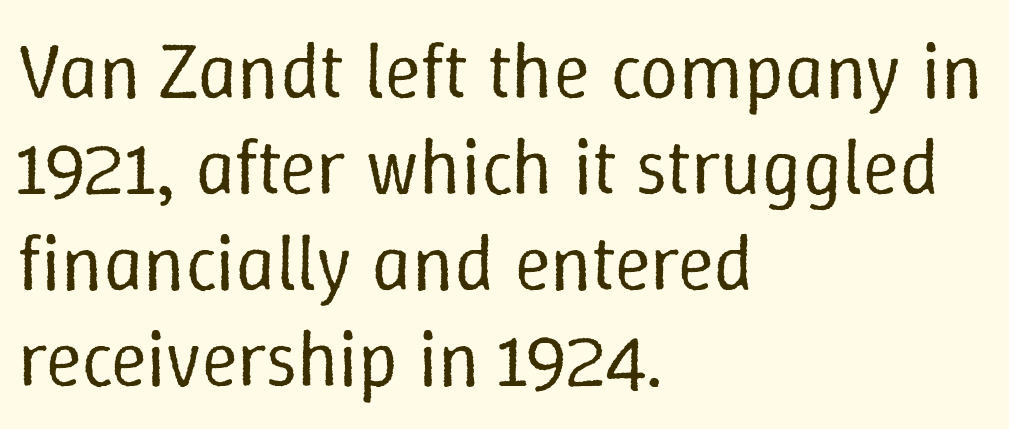
The image shows 78 px regular-weight type, upright; set left-aligned, line spacing 1.23x, normal letter spacing, not underlined; low stroke contrast and a medium x-height.
